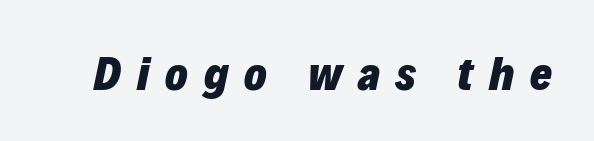
{"italic": "yes", "lean": "right", "slant_degrees": 12, "bold": "yes", "weight": "heavy", "width": "normal", "stroke_contrast": "low", "x_height": "medium", "monospaced": "no", "underline": "no", "letter_spacing": "wide", "letter_spacing_em": 0.34, "glyph_px": 47}
